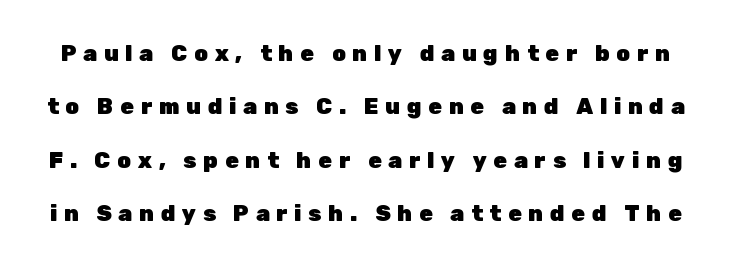
Between one letter and the next there's a generous, obvious gap. These words are printed bold, with thick strokes throughout. Is there any slant? The stems are plumb. Underlining? Definitely not there.
